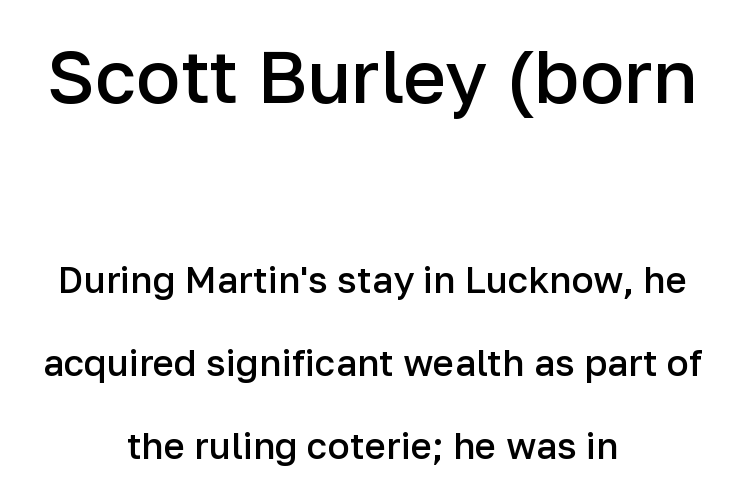
One glance says open: line gaps are wider than usual. Where is the straight margin? There isn't one; the lines are centered. Looks like regular typesetting: each glyph gets only the width it needs. No extra tracking has been applied to these lines.
